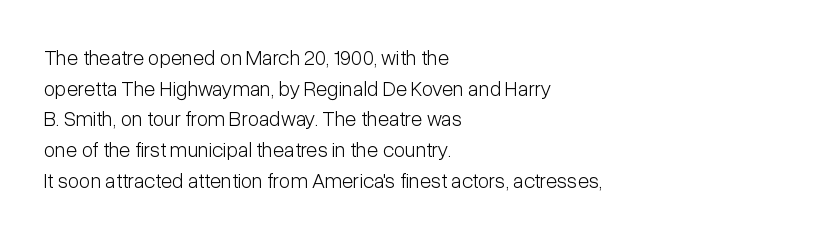
Q: Is the text bold? A: No.
Q: Is the text italic (slanted)? A: No, it is upright.
Q: Is the text underlined? A: No.
Q: How is the paragraph aligned? A: Left-aligned.
Q: Is the spacing between letters normal or unusually wide? A: Normal.
Q: Is the spacing between lines tight, normal or loose? A: Normal.
